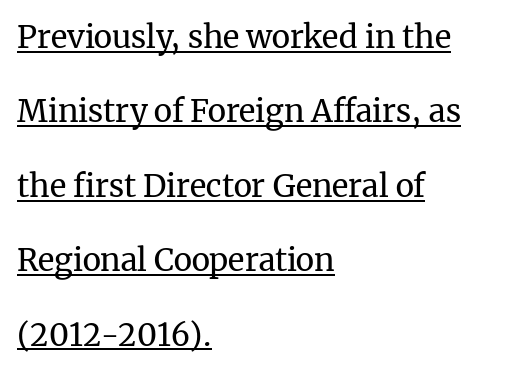
{"serif": "yes", "italic": "no", "bold": "no", "weight": "regular", "width": "normal", "stroke_contrast": "medium", "x_height": "medium", "monospaced": "no", "underline": "yes", "align": "left", "line_spacing": "loose", "line_spacing_ratio": 2.4, "letter_spacing": "normal", "letter_spacing_em": 0.0, "glyph_px": 31}
